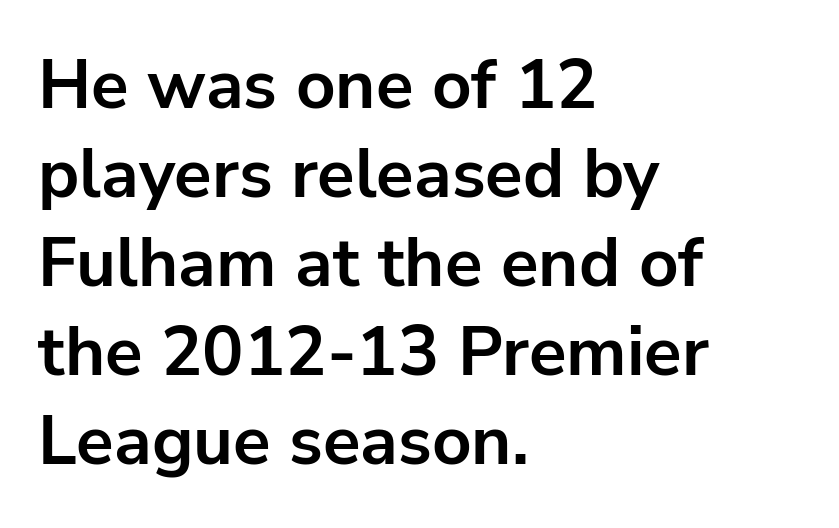
{"serif": "no", "italic": "no", "bold": "yes", "weight": "bold", "width": "normal", "stroke_contrast": "low", "x_height": "medium", "monospaced": "no", "underline": "no", "align": "left", "line_spacing": "normal", "line_spacing_ratio": 1.29, "letter_spacing": "normal", "letter_spacing_em": 0.0, "glyph_px": 69}
